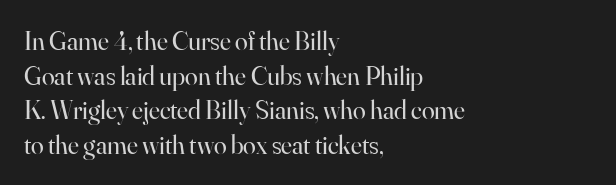
No chunkiness to these letters — they're not bold. A classic flush-left, rag-right setting is used for this passage. One glance says typical: line gaps are just what's usual. The letters sit at their default tracking, neither squeezed nor spread.
